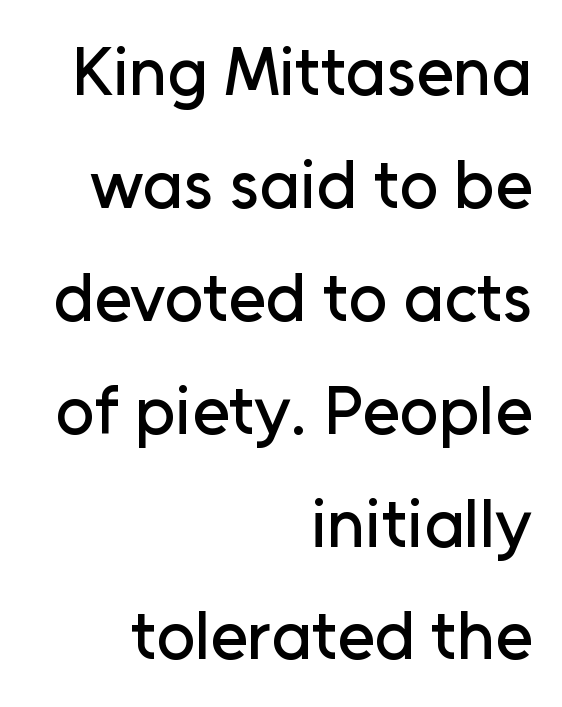
Q: Is the text italic (slanted)? A: No, it is upright.
Q: Is the typeface a serif or a sans-serif typeface? A: Sans-serif.
Q: Is the text underlined? A: No.
Q: How is the paragraph aligned? A: Right-aligned.
Q: Is the spacing between letters normal or unusually wide? A: Normal.
Q: Is the spacing between lines tight, normal or loose? A: Normal.
Q: Width (condensed, normal, or wide)? A: Normal.
Q: Stroke contrast? A: Low.
Q: x-height? A: Medium.
Q: Monospaced? A: No.
